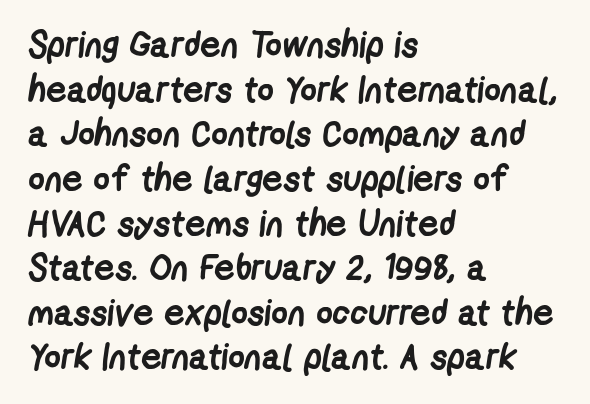
Q: Is the text bold? A: Yes.
Q: Is the typeface a serif or a sans-serif typeface? A: Sans-serif.
Q: Is the text underlined? A: No.
Q: How is the paragraph aligned? A: Left-aligned.
Q: Is the spacing between letters normal or unusually wide? A: Normal.
Q: Width (condensed, normal, or wide)? A: Condensed.
Q: Stroke contrast? A: Low.
Q: x-height? A: Medium.
Q: Monospaced? A: No.
